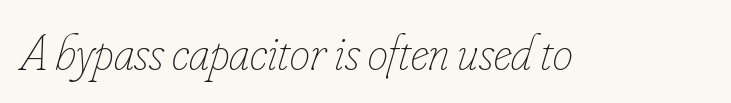
{"italic": "yes", "lean": "right", "slant_degrees": 16, "bold": "no", "weight": "thin", "width": "condensed", "stroke_contrast": "low", "x_height": "small", "monospaced": "no", "underline": "no", "letter_spacing": "normal", "letter_spacing_em": 0.0, "glyph_px": 51}
